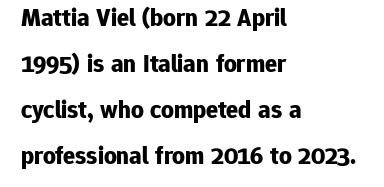
Q: Is the text bold? A: Yes.
Q: Is the text italic (slanted)? A: No, it is upright.
Q: Is the text underlined? A: No.
Q: How is the paragraph aligned? A: Left-aligned.
Q: Is the spacing between letters normal or unusually wide? A: Normal.
